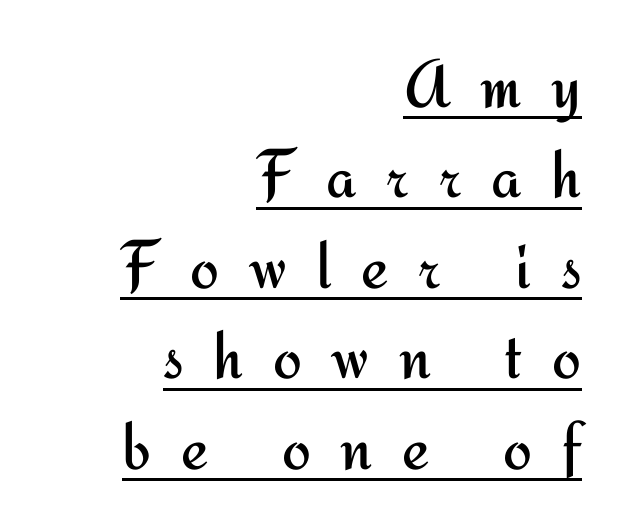
The image shows 69 px regular-weight sans-serif type, upright; set right-aligned, normal line spacing (1.31x), unusually wide letter spacing (+0.43 em), underlined; medium stroke contrast and a small x-height.
